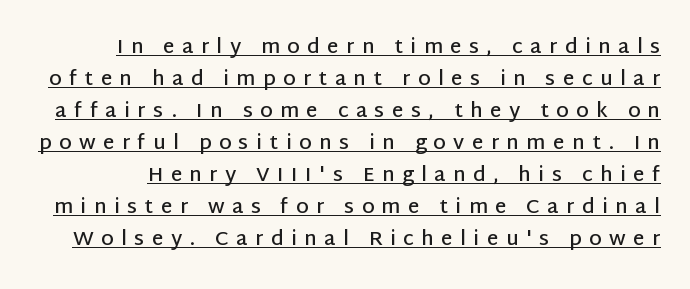
What's the leading like? Ordinary, nothing unusual. Its strokes are somewhat broadened, the hallmark of semibold type. This is roman type, the default non-slanted kind. A continuous stroke trails under the words, as in a hyperlink.
